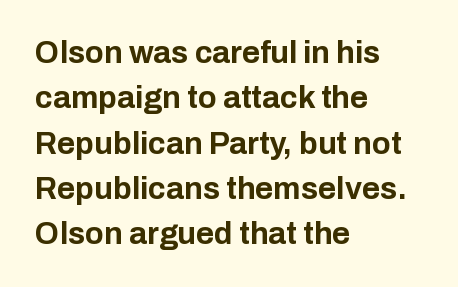
Q: Is the text bold? A: Yes.
Q: Is the text italic (slanted)? A: No, it is upright.
Q: Is the typeface a serif or a sans-serif typeface? A: Sans-serif.
Q: Is the text underlined? A: No.
Q: How is the paragraph aligned? A: Left-aligned.
Q: Is the spacing between letters normal or unusually wide? A: Normal.
Q: Is the spacing between lines tight, normal or loose? A: Normal.
Q: Width (condensed, normal, or wide)? A: Normal.
Q: Stroke contrast? A: Low.
Q: x-height? A: Medium.
Q: Monospaced? A: No.
